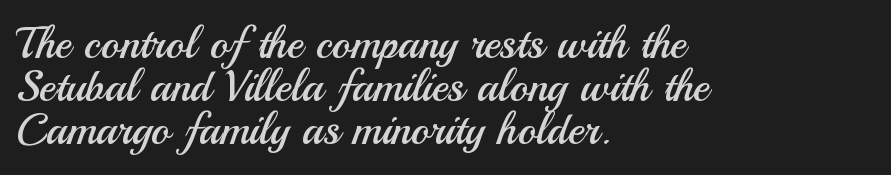
There is no visible air inserted between adjacent glyphs. A sans-serif font was chosen for this passage. A typesetter would call this leading minimal, almost set solid. Note the varied advance widths — an 'i' is clearly narrower than an 'm'.
